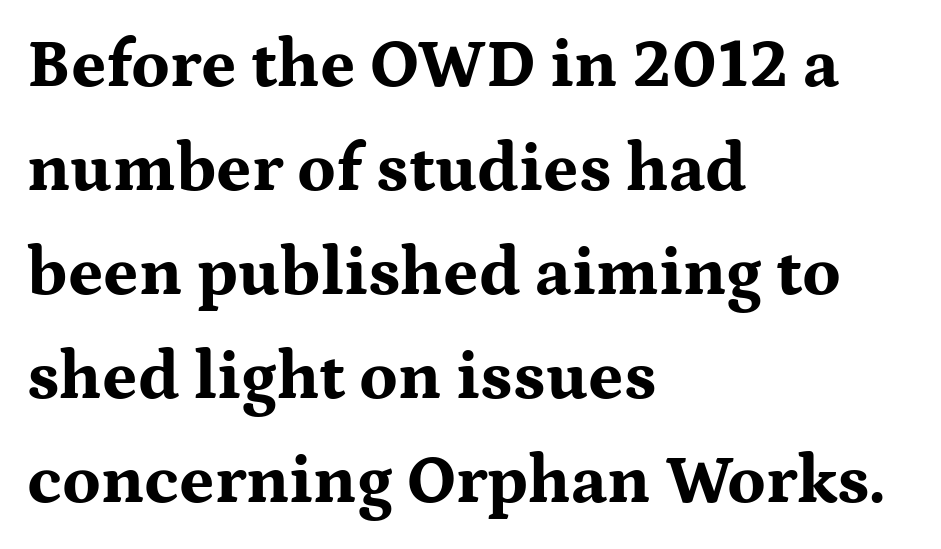
Q: Is the text bold? A: Yes.
Q: Is the text italic (slanted)? A: No, it is upright.
Q: Is the typeface a serif or a sans-serif typeface? A: Serif.
Q: Is the text underlined? A: No.
Q: How is the paragraph aligned? A: Left-aligned.
Q: Is the spacing between letters normal or unusually wide? A: Normal.
Q: Is the spacing between lines tight, normal or loose? A: Normal.
Q: Width (condensed, normal, or wide)? A: Wide.
Q: Stroke contrast? A: Medium.
Q: x-height? A: Medium.
Q: Monospaced? A: No.
